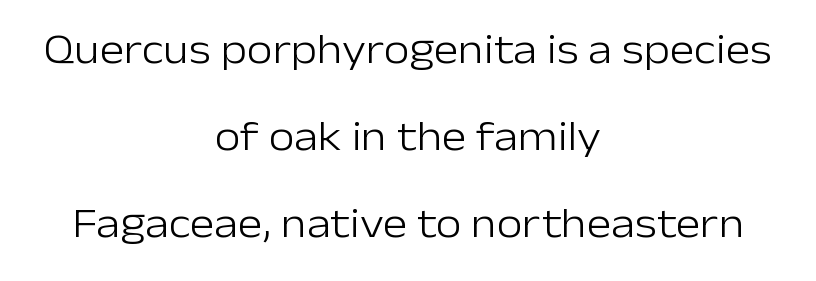
This rendering uses center alignment, leaving both contours irregular but symmetric. How would I describe the line gaps? Wide and relaxed. A light-to-regular cut is what we see here. Stroke terminals: plain, sans-serif. Standard letterfit; no display-style spreading of the glyphs.
